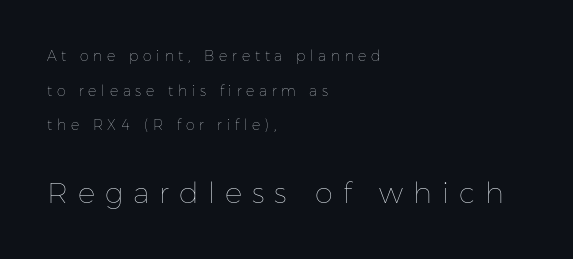
Q: Is the text bold? A: No.
Q: Is the text italic (slanted)? A: No, it is upright.
Q: Is the text underlined? A: No.
Q: How is the paragraph aligned? A: Left-aligned.
Q: Is the spacing between letters normal or unusually wide? A: Unusually wide.
Q: Is the spacing between lines tight, normal or loose? A: Loose.
Q: Which block of text is set in a larger size, the first (top) or the second (bottom)? A: The second (bottom) one.
Q: Width (condensed, normal, or wide)? A: Normal.
Q: Stroke contrast? A: Low.
Q: x-height? A: Medium.
Q: Monospaced? A: No.
